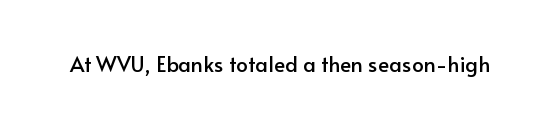
Every character sits straight up, as roman type does. The string is rendered with underlining switched off. Students, note that the glyphs here touch the page at normal intervals.
